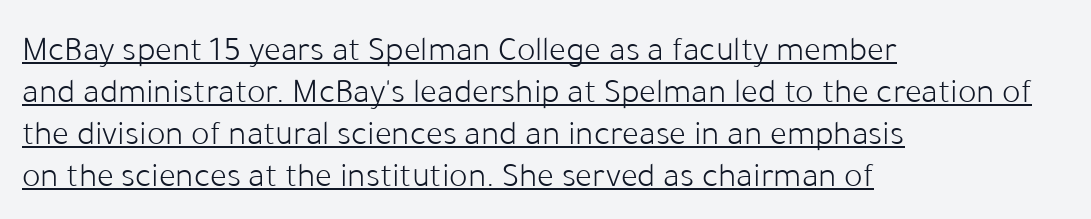
The image shows 35 px light sans-serif type, upright; set left-aligned, line spacing 1.2x, normal letter spacing, underlined; low stroke contrast and a medium x-height.
